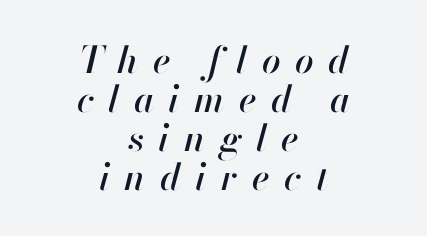
{"italic": "yes", "lean": "right", "slant_degrees": 13, "width": "normal", "stroke_contrast": "high", "x_height": "small", "monospaced": "no", "underline": "no", "align": "center", "line_spacing": "tight", "line_spacing_ratio": 1.05, "letter_spacing": "wide", "letter_spacing_em": 0.39, "glyph_px": 37}
